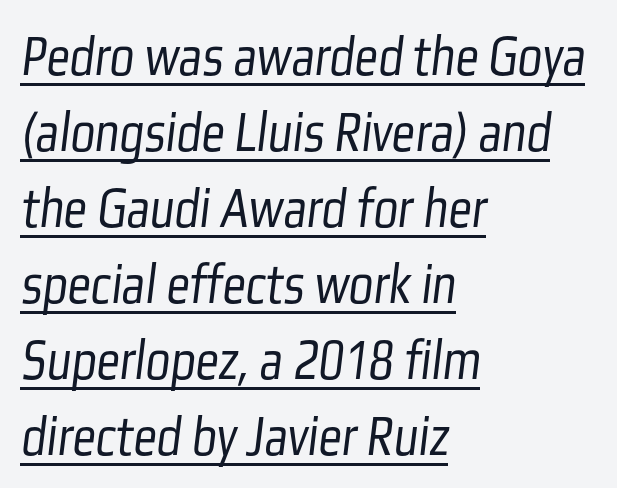
Q: Is the text bold? A: No.
Q: Is the typeface a serif or a sans-serif typeface? A: Sans-serif.
Q: Is the text underlined? A: Yes.
Q: How is the paragraph aligned? A: Left-aligned.
Q: Is the spacing between letters normal or unusually wide? A: Normal.
Q: Is the spacing between lines tight, normal or loose? A: Normal.
Q: Width (condensed, normal, or wide)? A: Condensed.
Q: Stroke contrast? A: Low.
Q: x-height? A: Medium.
Q: Monospaced? A: No.
